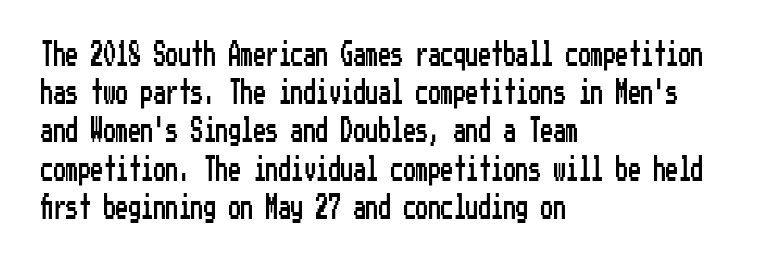
{"italic": "no", "underline": "no", "align": "left", "line_spacing": "normal", "line_spacing_ratio": 1.53, "letter_spacing": "normal", "letter_spacing_em": 0.0, "glyph_px": 25}
